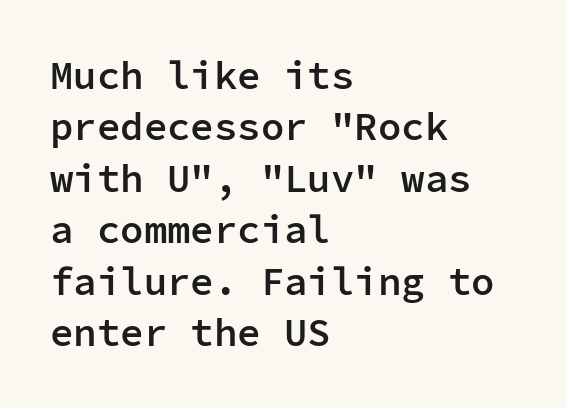
{"serif": "no", "italic": "no", "bold": "semi", "weight": "semibold", "width": "normal", "stroke_contrast": "low", "x_height": "medium", "monospaced": "yes", "underline": "no", "align": "left", "line_spacing": "normal", "line_spacing_ratio": 1.32, "letter_spacing": "normal", "letter_spacing_em": 0.0, "glyph_px": 39}
